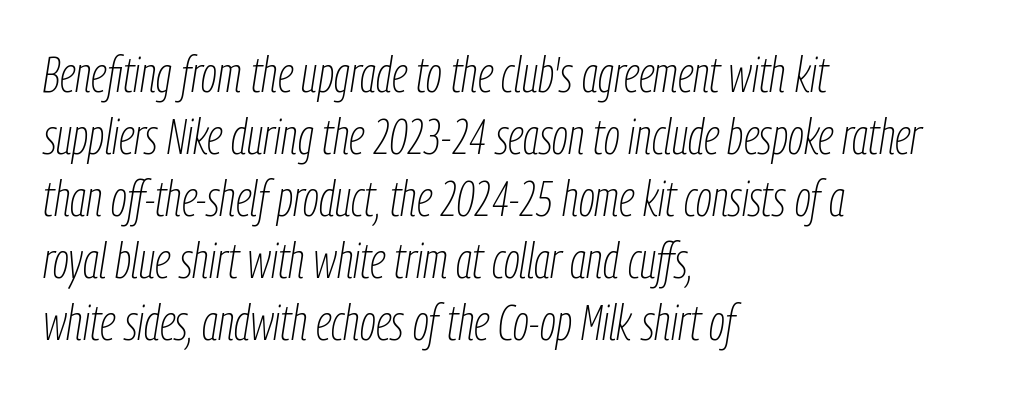
The typesetter chose a ragged-right arrangement here. Compared with a typical body face, this is equally light or lighter still. This rendering features lettering with no underline. The letterforms sit shoulder to shoulder at normal distance.
